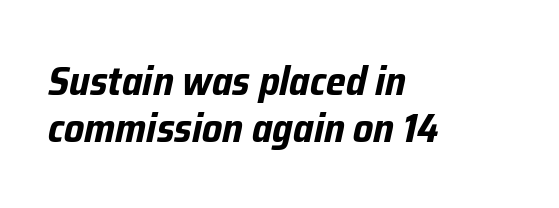
The image shows 41 px bold, condensed type, italic (leaning right); set left-aligned, tight line spacing (1.14x), normal letter spacing, not underlined; low stroke contrast and a medium x-height.
